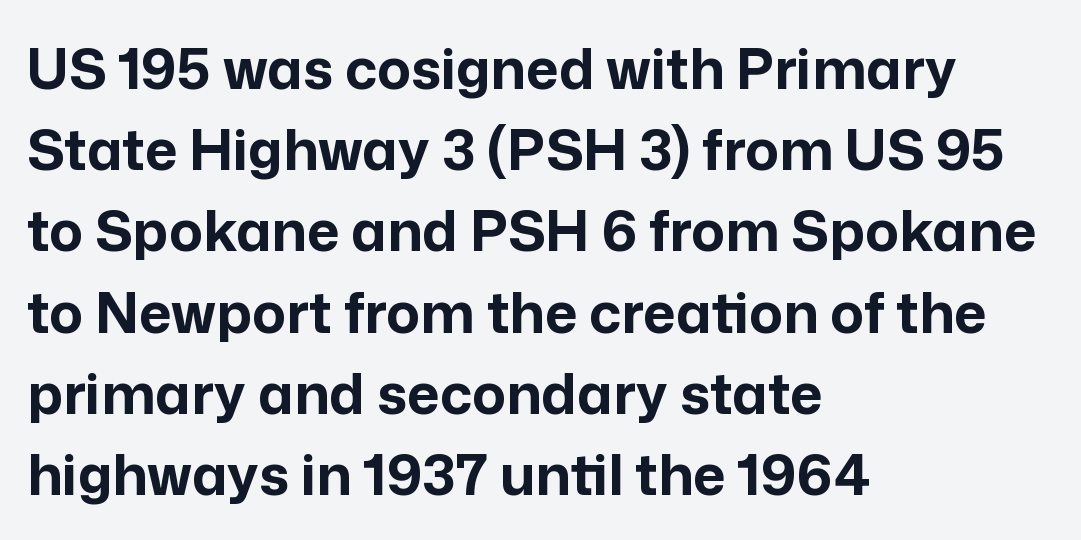
You could call the tracking neutral — neither tight nor loose. Check the space under the baseline: it is left empty. Is there much room between lines? A standard amount, neither cramped nor airy. Upright lettering throughout.
